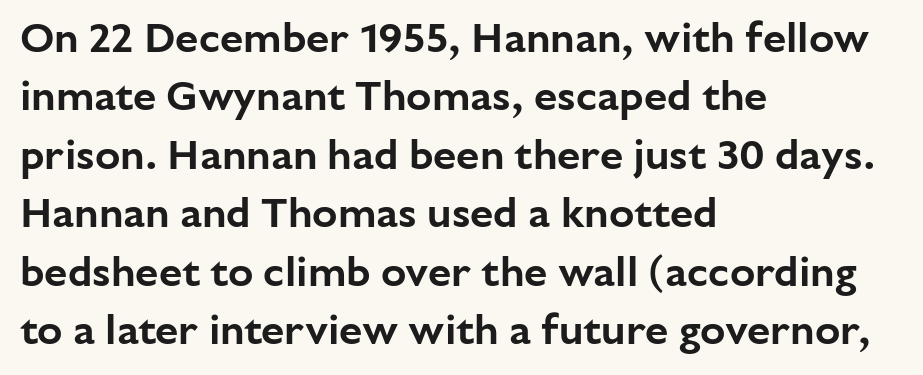
The image shows 42 px sans-serif type, upright; set left-aligned, normal line spacing (1.39x), normal letter spacing, not underlined; low stroke contrast and a medium x-height.
